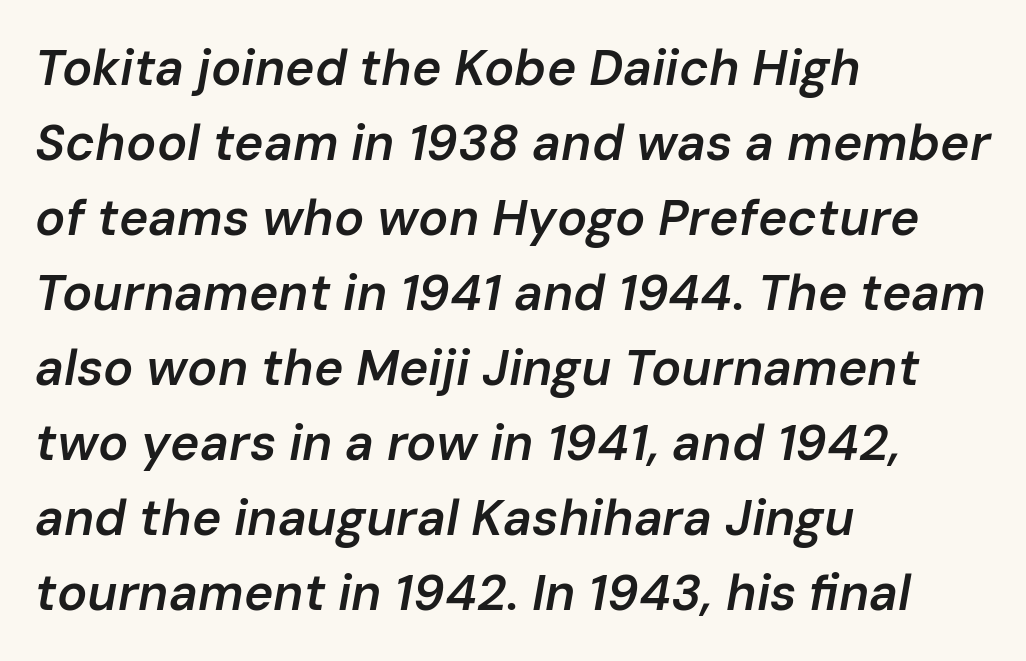
Q: Is the text bold? A: Semi-bold.
Q: Is the text italic (slanted)? A: Yes, it leans right by about 10 degrees.
Q: Is the text underlined? A: No.
Q: How is the paragraph aligned? A: Left-aligned.
Q: Is the spacing between letters normal or unusually wide? A: Normal.
Q: Is the spacing between lines tight, normal or loose? A: Normal.
Q: Width (condensed, normal, or wide)? A: Normal.
Q: Stroke contrast? A: Low.
Q: x-height? A: Medium.
Q: Monospaced? A: No.
